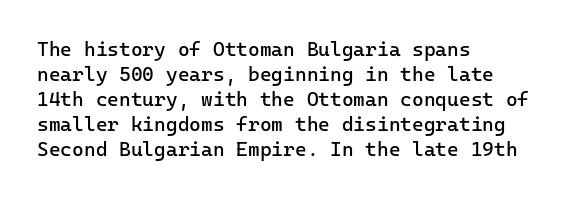
Underline: absent. These glyphs show unthickened strokes, regular width or finer. The leading is moderate, giving the passage an even texture. Upright lettering throughout.
